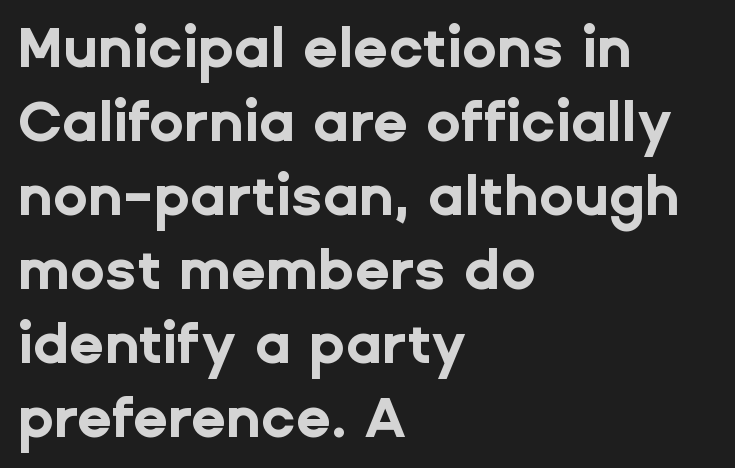
{"serif": "no", "italic": "no", "bold": "yes", "weight": "bold", "width": "normal", "stroke_contrast": "low", "x_height": "medium", "monospaced": "no", "underline": "no", "align": "left", "line_spacing": "normal", "line_spacing_ratio": 1.3, "letter_spacing": "normal", "letter_spacing_em": 0.0, "glyph_px": 57}
